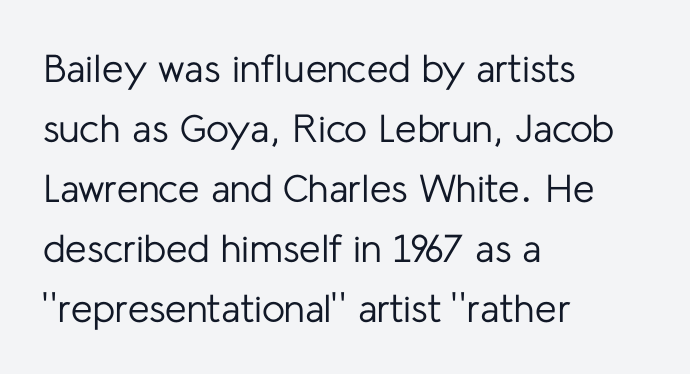
{"serif": "no", "italic": "no", "bold": "no", "weight": "regular", "width": "normal", "stroke_contrast": "low", "x_height": "medium", "monospaced": "no", "underline": "no", "align": "left", "line_spacing": "normal", "line_spacing_ratio": 1.54, "letter_spacing": "normal", "letter_spacing_em": 0.0, "glyph_px": 39}
